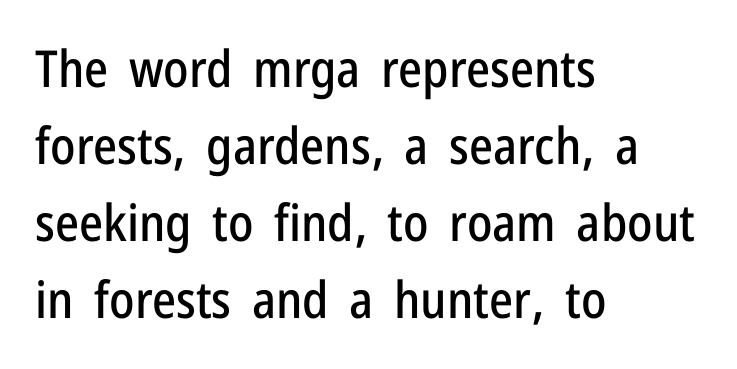
Q: Is the text italic (slanted)? A: No, it is upright.
Q: Is the typeface a serif or a sans-serif typeface? A: Sans-serif.
Q: Is the text underlined? A: No.
Q: How is the paragraph aligned? A: Left-aligned.
Q: Is the spacing between letters normal or unusually wide? A: Normal.
Q: Is the spacing between lines tight, normal or loose? A: Normal.
Q: Width (condensed, normal, or wide)? A: Condensed.
Q: Stroke contrast? A: Low.
Q: x-height? A: Medium.
Q: Monospaced? A: No.
